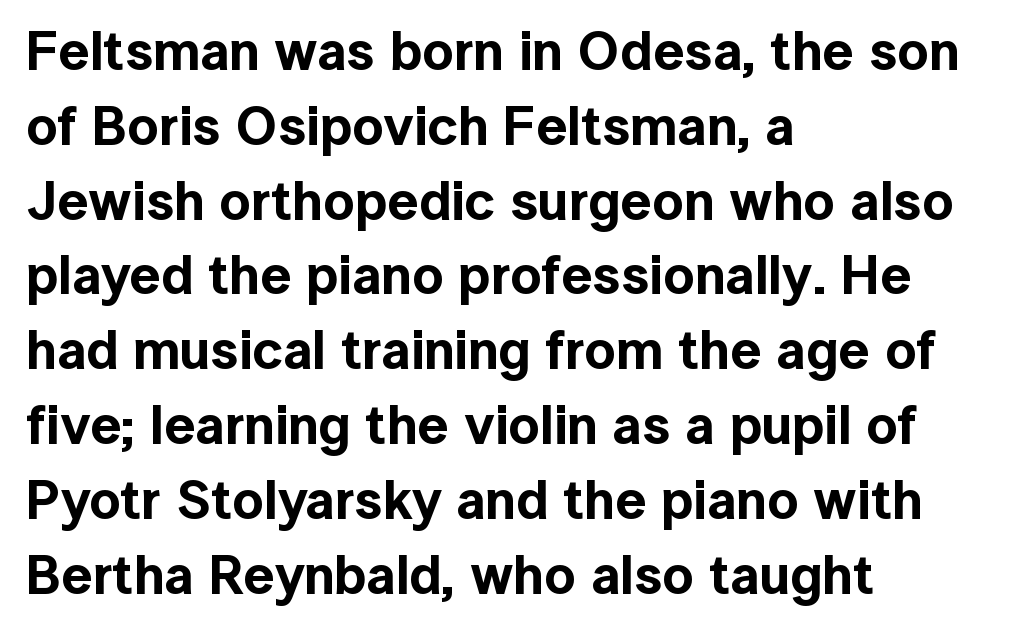
The image shows 55 px sans-serif type, upright; set left-aligned, normal line spacing (1.36x), normal letter spacing, not underlined; a medium x-height.
